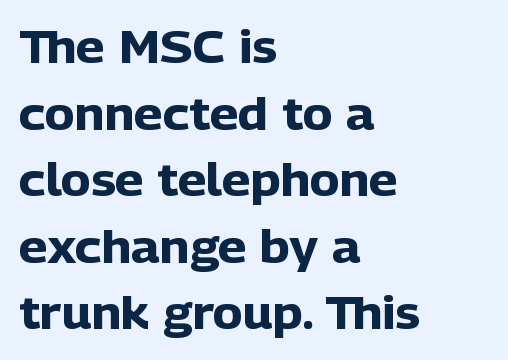
{"serif": "no", "italic": "no", "bold": "yes", "weight": "heavy", "width": "normal", "stroke_contrast": "low", "x_height": "medium", "monospaced": "no", "underline": "no", "align": "left", "line_spacing": "normal", "line_spacing_ratio": 1.48, "letter_spacing": "normal", "letter_spacing_em": 0.0, "glyph_px": 45}
